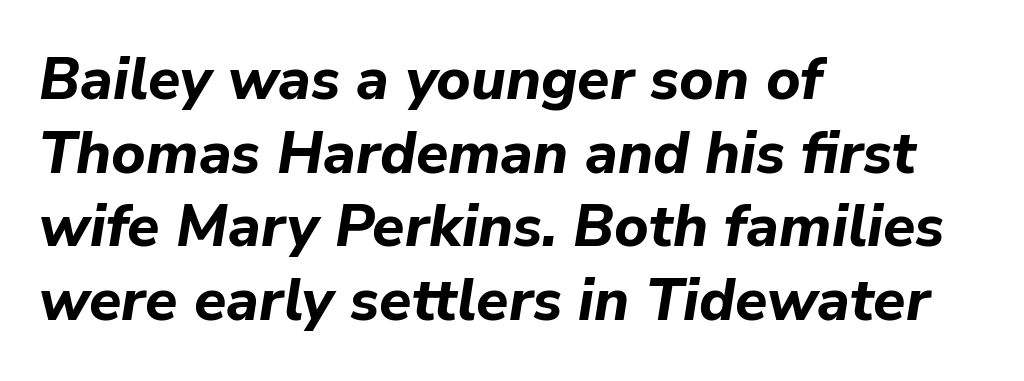
A normal amount of white space separates one row of letters from the next. Between one letter and the next there's only the usual sliver of space. The gap between lines stays unmarked. Looking at the ascenders, they clearly lean.
